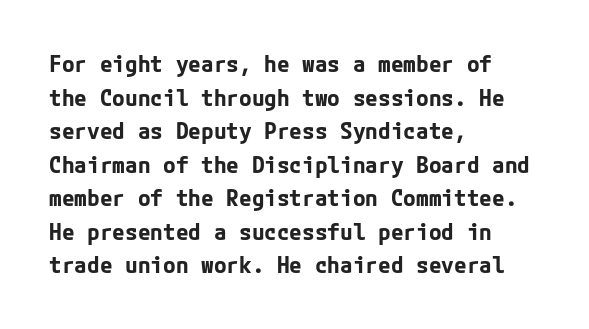
Q: Is the text bold? A: Yes.
Q: Is the text italic (slanted)? A: No, it is upright.
Q: Is the text underlined? A: No.
Q: How is the paragraph aligned? A: Left-aligned.
Q: Is the spacing between letters normal or unusually wide? A: Normal.
Q: Is the spacing between lines tight, normal or loose? A: Normal.
